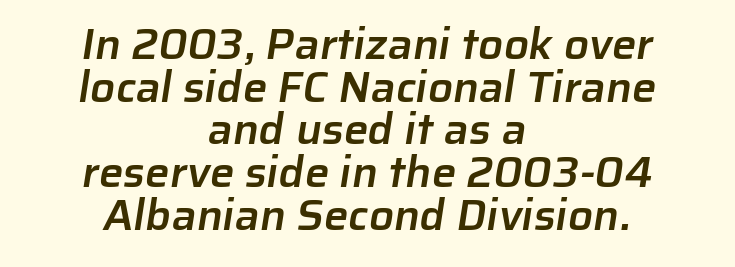
Notice how the passage keeps no hard edge, just a central spine. The space between consecutive lines is stingy. Note the varied advance widths — an 'i' is clearly narrower than an 'm'. The line texture is even and compact thanks to regular tracking.
